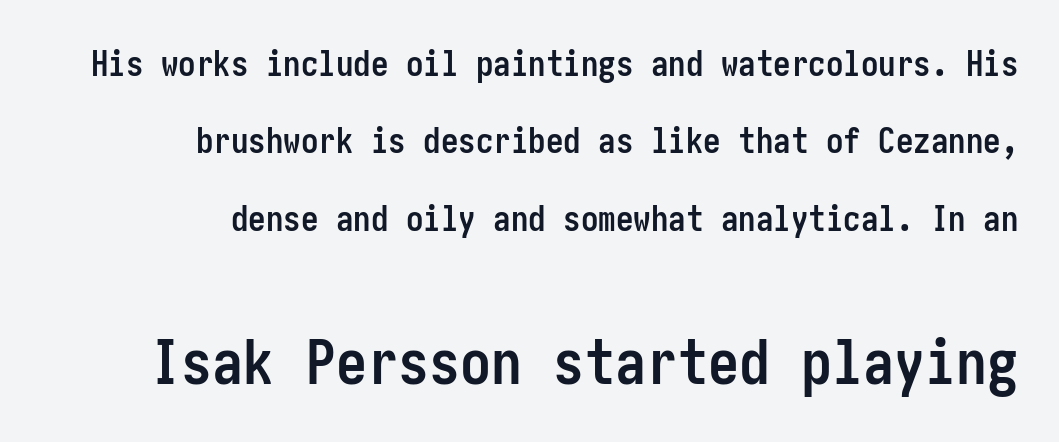
The image shows 62 px semibold, condensed sans-serif type, upright; set right-aligned, loose line spacing (2.21x), normal letter spacing, not underlined; the second (bottom) block is 1.77x larger; low stroke contrast and a medium x-height.
